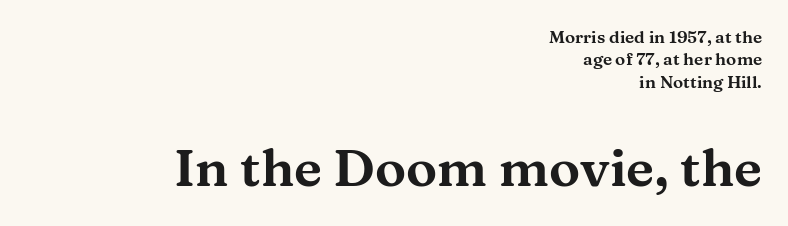
The image shows 52 px wide serif type, upright; set right-aligned, normal line spacing (1.32x), normal letter spacing, not underlined; the second (bottom) block is 3.06x larger; medium stroke contrast and a medium x-height.
